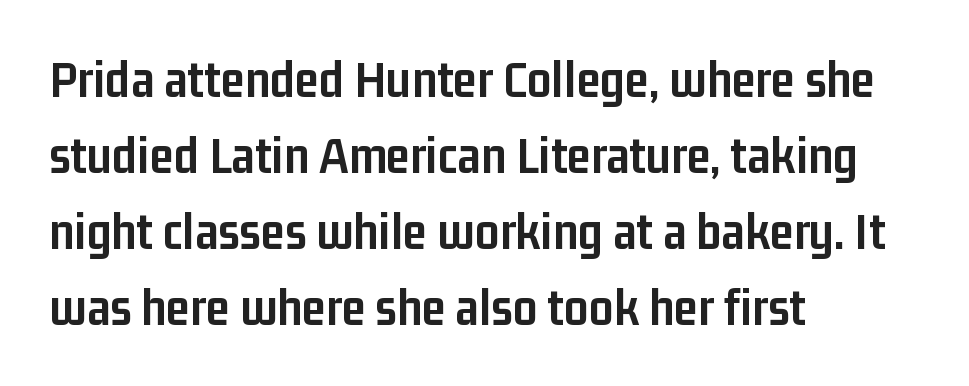
The image shows 54 px semibold, condensed sans-serif type, upright; set left-aligned, normal line spacing (1.41x), normal letter spacing, not underlined; low stroke contrast and a medium x-height.
